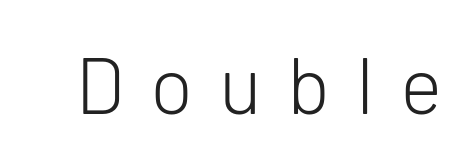
The image shows 80 px light sans-serif type, upright; set unusually wide letter spacing (+0.32 em), not underlined; low stroke contrast and a medium x-height.
